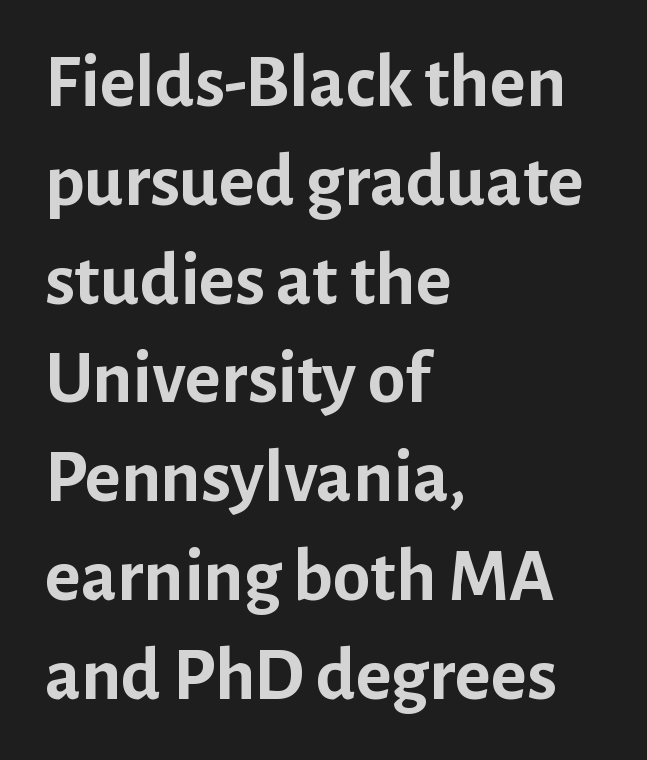
Q: Is the text bold? A: Yes.
Q: Is the text italic (slanted)? A: No, it is upright.
Q: Is the typeface a serif or a sans-serif typeface? A: Sans-serif.
Q: Is the text underlined? A: No.
Q: How is the paragraph aligned? A: Left-aligned.
Q: Is the spacing between letters normal or unusually wide? A: Normal.
Q: Is the spacing between lines tight, normal or loose? A: Normal.
Q: Width (condensed, normal, or wide)? A: Normal.
Q: Stroke contrast? A: Low.
Q: x-height? A: Medium.
Q: Monospaced? A: No.
